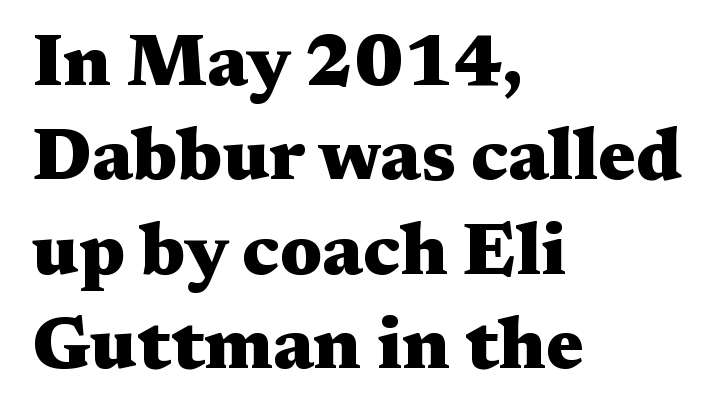
The image shows 72 px heavy, wide serif type, upright; set left-aligned, normal line spacing (1.31x), normal letter spacing, not underlined; medium stroke contrast and a medium x-height.
